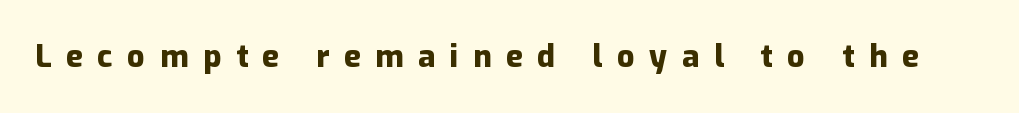
The image shows 31 px heavy sans-serif type, upright; set unusually wide letter spacing (+0.47 em), not underlined; low stroke contrast and a medium x-height.
